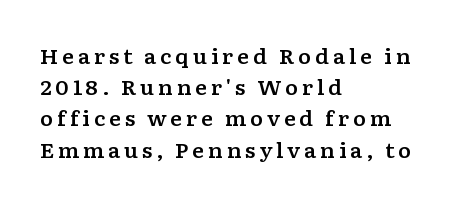
The image shows 20 px text type, upright; set left-aligned, normal line spacing (1.56x), not underlined.
